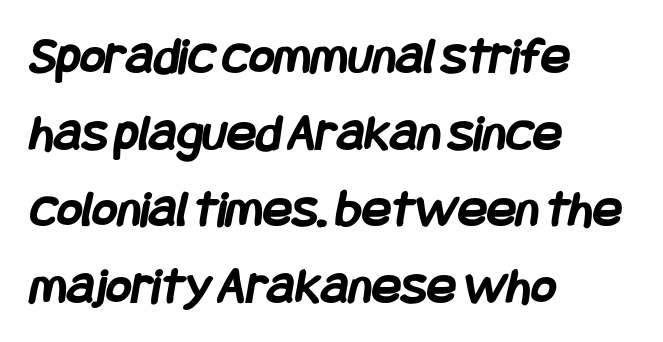
Q: Is the text bold? A: Yes.
Q: Is the typeface a serif or a sans-serif typeface? A: Sans-serif.
Q: Is the text underlined? A: No.
Q: How is the paragraph aligned? A: Left-aligned.
Q: Is the spacing between letters normal or unusually wide? A: Normal.
Q: Is the spacing between lines tight, normal or loose? A: Normal.
Q: Width (condensed, normal, or wide)? A: Condensed.
Q: Stroke contrast? A: Low.
Q: x-height? A: Large.
